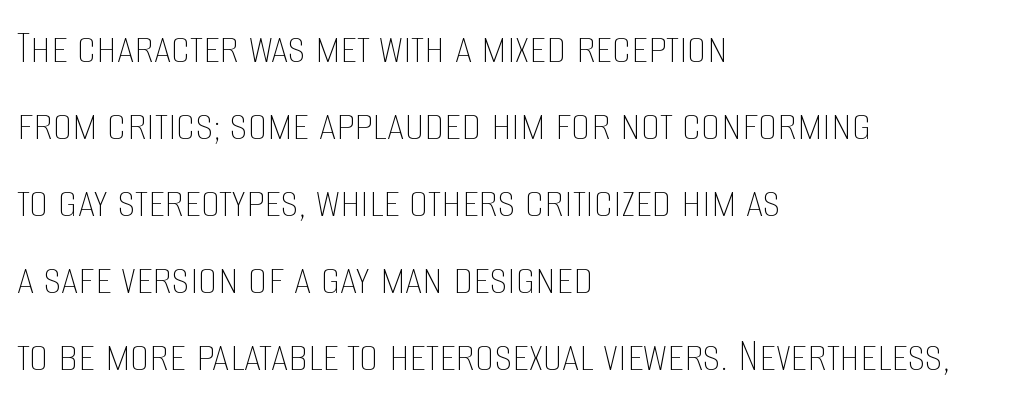
Ink coverage per letter is moderate at most. The specimen omits any rule beneath the text block's lines. Do the letters lean? They stand straight. Students, note that the glyphs here touch the page at normal intervals.
